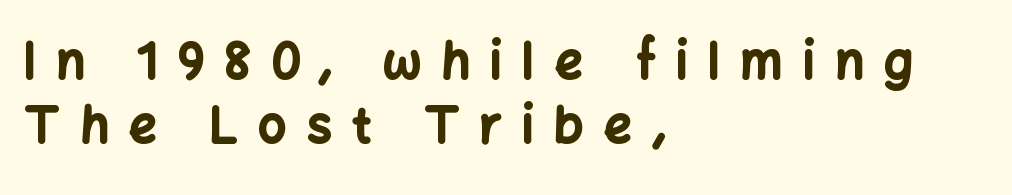
The image shows 49 px bold sans-serif type, upright; set left-aligned, normal line spacing (1.31x), unusually wide letter spacing (+0.42 em), not underlined; low stroke contrast and a medium x-height.
